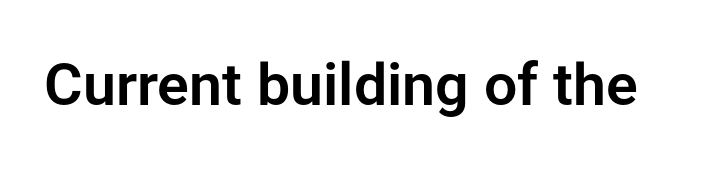
{"serif": "no", "italic": "no", "width": "normal", "stroke_contrast": "low", "x_height": "medium", "monospaced": "no", "underline": "no", "letter_spacing": "normal", "letter_spacing_em": 0.0, "glyph_px": 59}
